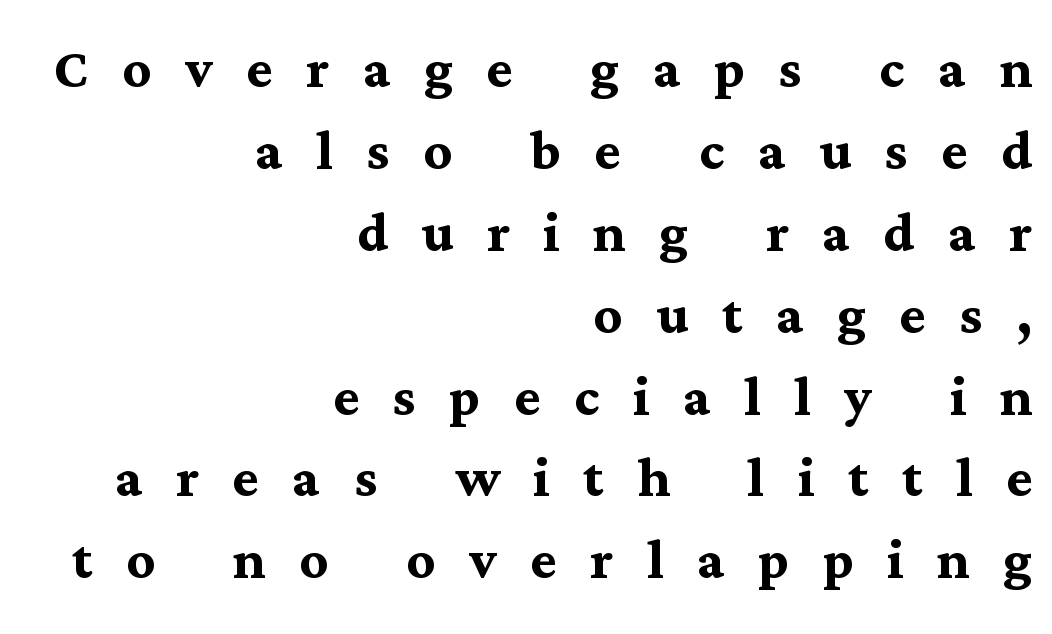
The image shows 70 px semibold serif type, upright; set right-aligned, line spacing 1.17x, unusually wide letter spacing (+0.48 em), not underlined; medium stroke contrast and a medium x-height.
